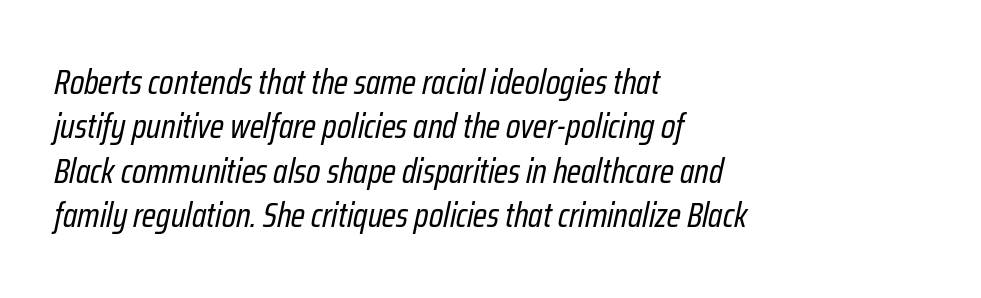
{"italic": "yes", "lean": "right", "slant_degrees": 12, "bold": "no", "weight": "regular", "width": "condensed", "stroke_contrast": "low", "x_height": "medium", "monospaced": "no", "underline": "no", "align": "left", "line_spacing": "normal", "line_spacing_ratio": 1.27, "letter_spacing": "normal", "letter_spacing_em": 0.0, "glyph_px": 35}
